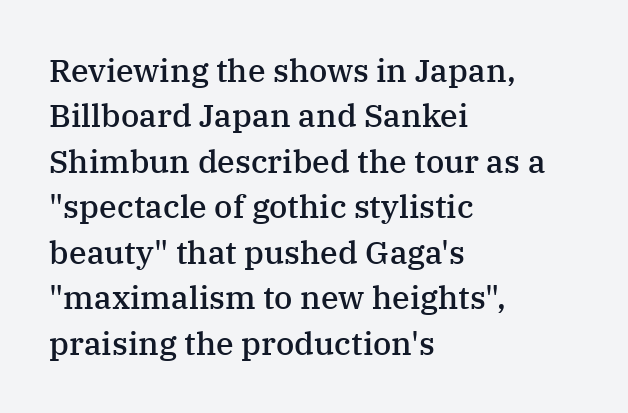
Q: Is the text bold? A: Semi-bold.
Q: Is the text italic (slanted)? A: No, it is upright.
Q: Is the typeface a serif or a sans-serif typeface? A: Serif.
Q: Is the text underlined? A: No.
Q: How is the paragraph aligned? A: Left-aligned.
Q: Is the spacing between letters normal or unusually wide? A: Normal.
Q: Is the spacing between lines tight, normal or loose? A: Normal.
Q: Width (condensed, normal, or wide)? A: Normal.
Q: Stroke contrast? A: Medium.
Q: x-height? A: Medium.
Q: Monospaced? A: No.
